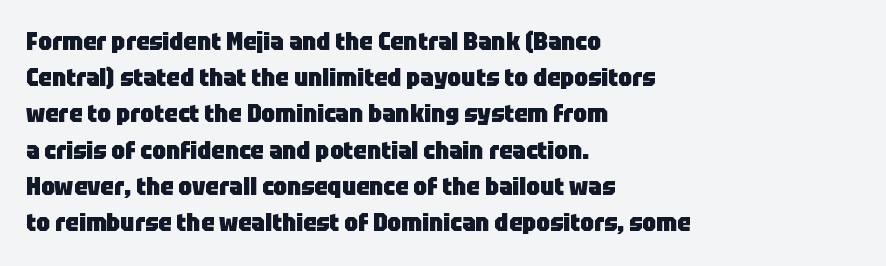
{"italic": "no", "bold": "yes", "underline": "no", "align": "left", "line_spacing": "normal", "line_spacing_ratio": 1.51, "letter_spacing": "normal", "letter_spacing_em": 0.0, "glyph_px": 24}
